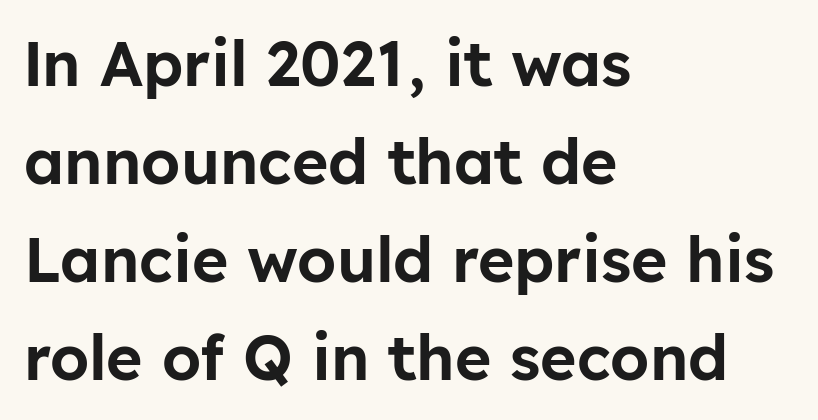
{"serif": "no", "italic": "no", "width": "normal", "stroke_contrast": "low", "x_height": "medium", "monospaced": "no", "underline": "no", "align": "left", "line_spacing": "normal", "line_spacing_ratio": 1.58, "letter_spacing": "normal", "letter_spacing_em": 0.0, "glyph_px": 62}
